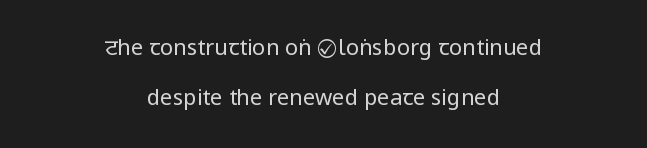
{"italic": "no", "bold": "no", "underline": "no", "align": "center", "line_spacing": "loose", "line_spacing_ratio": 2.26, "letter_spacing": "normal", "letter_spacing_em": 0.0, "glyph_px": 22}
